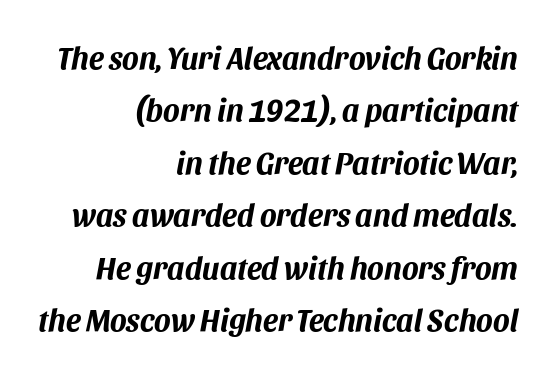
The image shows 31 px bold type, italic (leaning right); set right-aligned, normal line spacing (1.69x), normal letter spacing, not underlined; medium stroke contrast and a large x-height.
